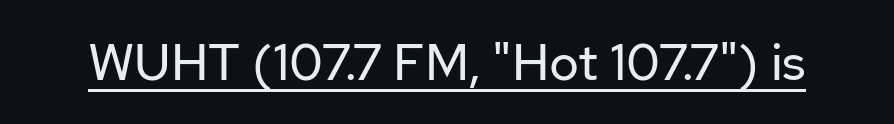
The rendering shows plain stroke endings on the letterforms — a sans-serif design. Posture: straight, roman, zero tilt. Is this a fixed-width face? No — the glyphs have proportional, varying widths. The letterforms sit at book weight or below.
